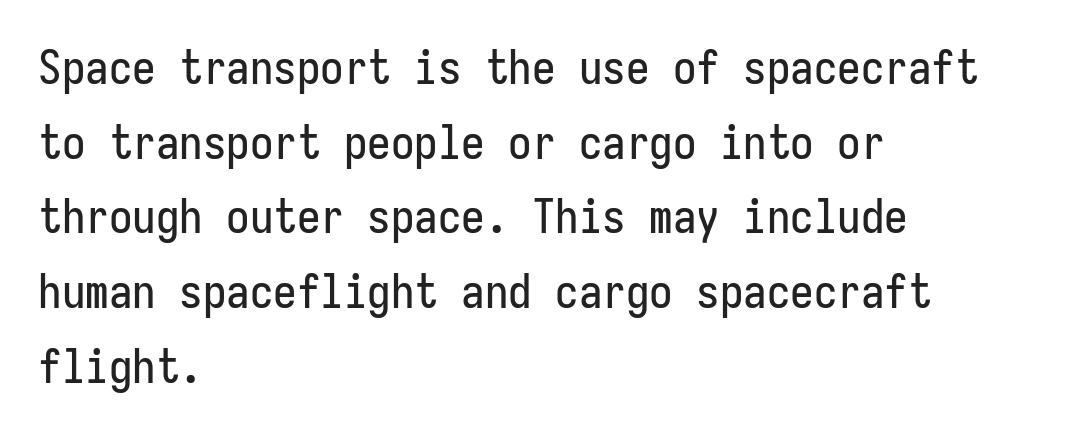
Q: Is the text italic (slanted)? A: No, it is upright.
Q: Is the typeface a serif or a sans-serif typeface? A: Sans-serif.
Q: Is the text underlined? A: No.
Q: How is the paragraph aligned? A: Left-aligned.
Q: Is the spacing between letters normal or unusually wide? A: Normal.
Q: Is the spacing between lines tight, normal or loose? A: Normal.
Q: Width (condensed, normal, or wide)? A: Condensed.
Q: Stroke contrast? A: Low.
Q: x-height? A: Medium.
Q: Monospaced? A: Yes.
